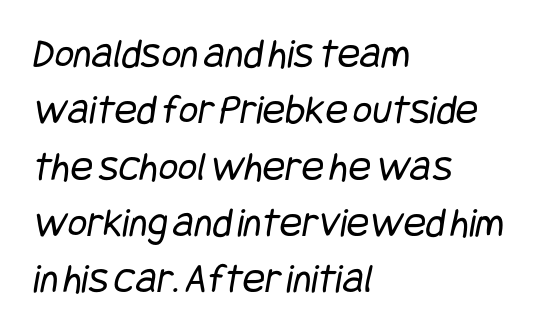
Typographically, this falls in the sans-serif category. Caption: standard tracking, unaltered. Compared with a typical body face, this is equally light or lighter still. Horizontal bands of white between lines are of average thickness. Quick note: underline off.
